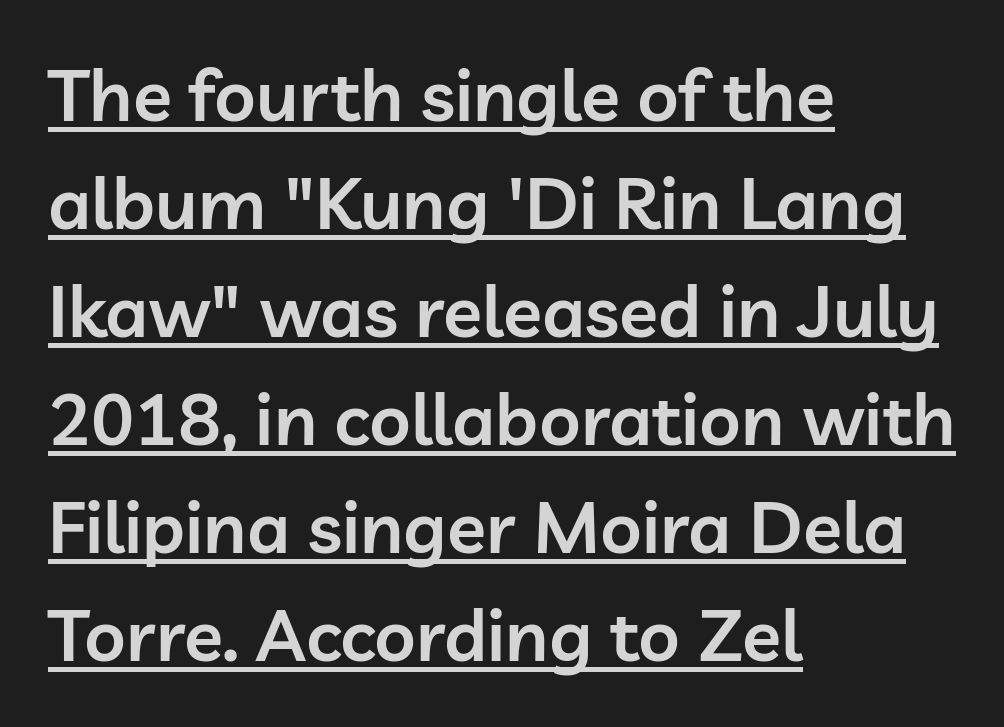
Q: Is the text bold? A: Semi-bold.
Q: Is the text italic (slanted)? A: No, it is upright.
Q: Is the typeface a serif or a sans-serif typeface? A: Sans-serif.
Q: Is the text underlined? A: Yes.
Q: How is the paragraph aligned? A: Left-aligned.
Q: Is the spacing between letters normal or unusually wide? A: Normal.
Q: Is the spacing between lines tight, normal or loose? A: Normal.
Q: Width (condensed, normal, or wide)? A: Normal.
Q: Stroke contrast? A: Low.
Q: x-height? A: Medium.
Q: Monospaced? A: No.
